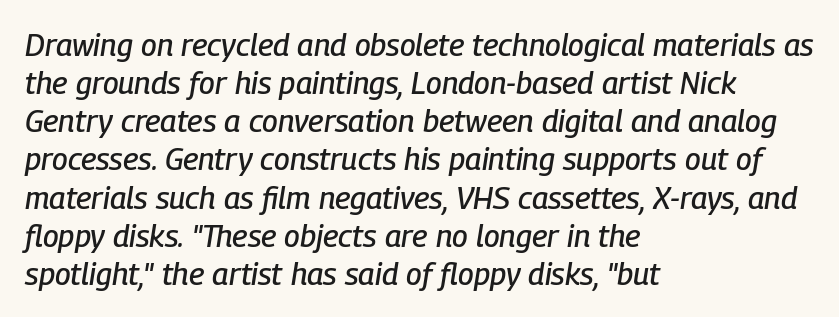
{"italic": "yes", "lean": "right", "slant_degrees": 9, "width": "condensed", "stroke_contrast": "low", "x_height": "medium", "monospaced": "no", "underline": "no", "align": "left", "line_spacing_ratio": 1.23, "letter_spacing": "normal", "letter_spacing_em": 0.0, "glyph_px": 31}
